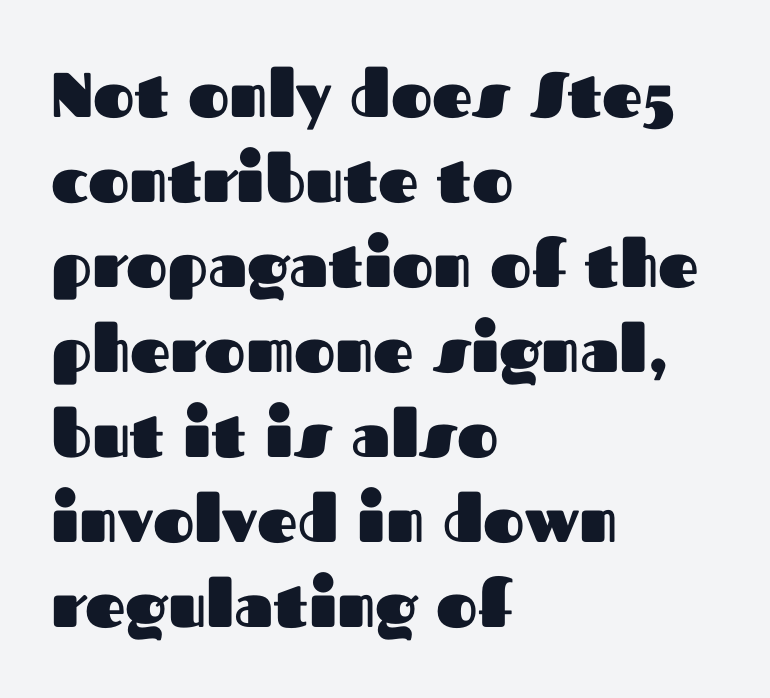
Notice how descenders clear the ascenders below comfortably — that's standard leading. Line beginnings align vertically; line endings do not. What stands out about the letter spacing? Nothing — it is the standard amount. In terms of posture, this sample is upright. No feet cap the strokes, marking this as sans-serif type. Each glyph is drawn with heavy, bold strokes.
